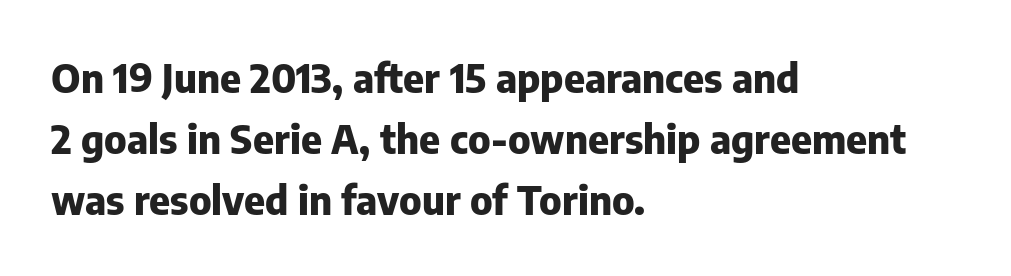
In terms of posture, this sample is upright. Look at the bottom of the vertical strokes: they stop flat, with no serifs. Each new line begins a customary step beneath the previous one. Here the designer chose a conventional face with non-uniform glyph widths. The specimen omits any rule beneath the text block's lines.
